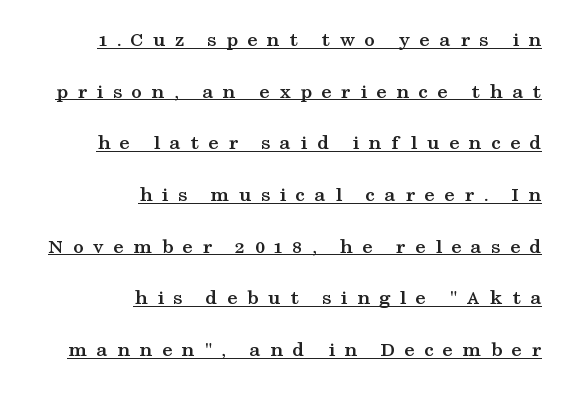
The image shows 21 px bold type, upright; set right-aligned, loose line spacing (2.46x), unusually wide letter spacing (+0.45 em), underlined.
